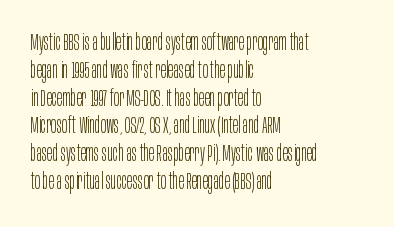
{"italic": "no", "bold": "no", "underline": "no", "align": "left", "line_spacing_ratio": 1.21, "letter_spacing": "normal", "letter_spacing_em": 0.0, "glyph_px": 23}
